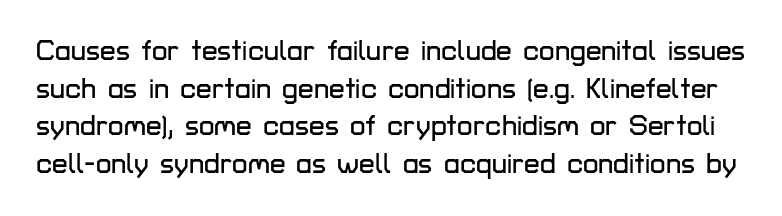
Glance below the letters and you will spot only blank space. Stroke terminals: plain, sans-serif. Spacing verdict: proportional, widths tailored to each character. A typesetter would call this zero additional tracking. Compared with typical paragraphs, the rows here are spaced about the same. A roman cut, with each character standing at attention.
